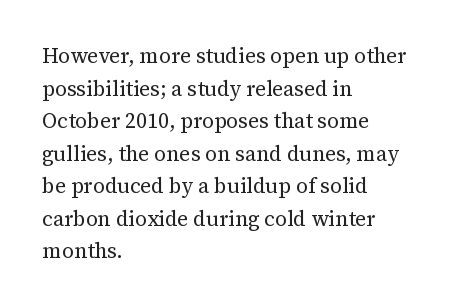
Q: Is the text bold? A: No.
Q: Is the text italic (slanted)? A: No, it is upright.
Q: Is the text underlined? A: No.
Q: How is the paragraph aligned? A: Left-aligned.
Q: Is the spacing between letters normal or unusually wide? A: Normal.
Q: Is the spacing between lines tight, normal or loose? A: Normal.
